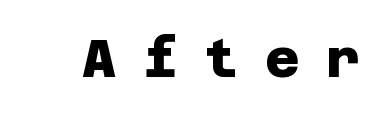
Is the letter spacing exaggerated? Yes — the characters are pushed far apart. Heavy, bold letterforms. A bare baseline throughout the passage. A sans-serif font was chosen for this passage.
